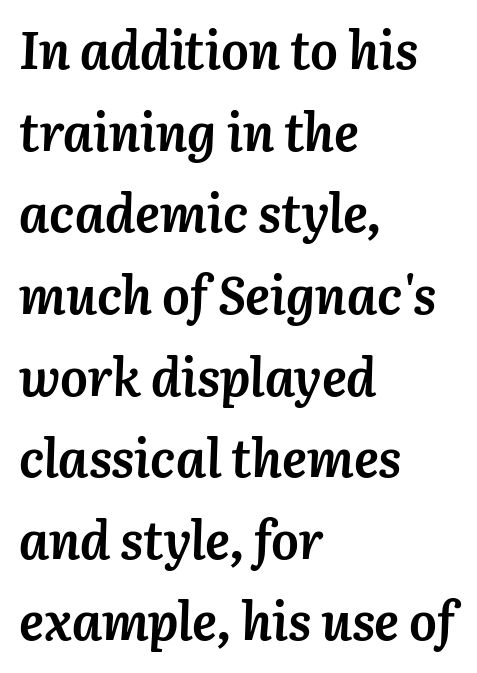
Q: Is the text bold? A: Yes.
Q: Is the text italic (slanted)? A: Yes, it leans right by about 3 degrees.
Q: Is the text underlined? A: No.
Q: How is the paragraph aligned? A: Left-aligned.
Q: Is the spacing between letters normal or unusually wide? A: Normal.
Q: Is the spacing between lines tight, normal or loose? A: Normal.
Q: Width (condensed, normal, or wide)? A: Normal.
Q: Stroke contrast? A: Medium.
Q: x-height? A: Medium.
Q: Monospaced? A: No.
